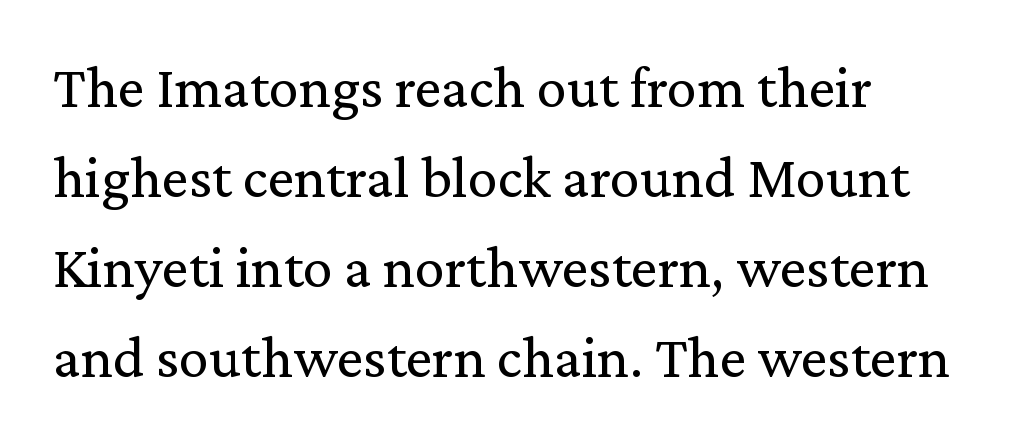
{"serif": "yes", "italic": "no", "bold": "no", "weight": "regular", "width": "normal", "stroke_contrast": "medium", "x_height": "medium", "monospaced": "no", "underline": "no", "align": "left", "line_spacing": "normal", "line_spacing_ratio": 1.5, "letter_spacing": "normal", "letter_spacing_em": 0.0, "glyph_px": 60}
